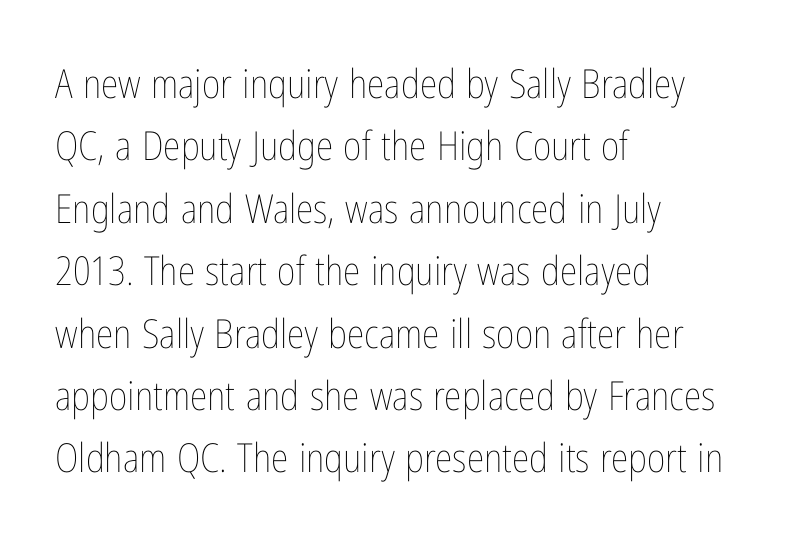
Each letter keeps its own natural width here, so spacing adapts to shape. Students, observe: this is what conventionally led text looks like. Vertical strokes here are truly vertical. Stems and bowls with no extra thickness — not bold. Which margin do the lines hug? The left one — the right edge is uneven. Glance below the letters and you will spot only blank space.
